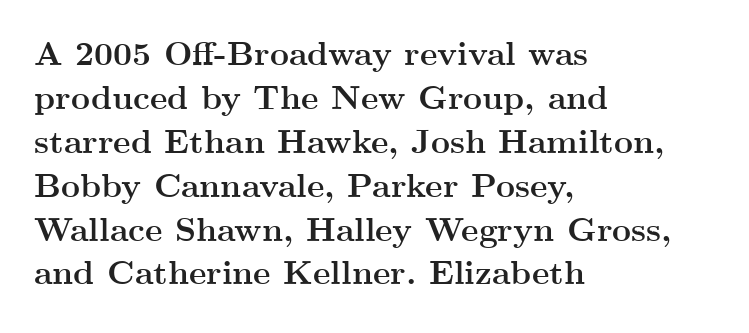
The image shows 33 px semibold, wide serif type, upright; set left-aligned, normal line spacing (1.33x), normal letter spacing, not underlined; medium stroke contrast and a small x-height.
